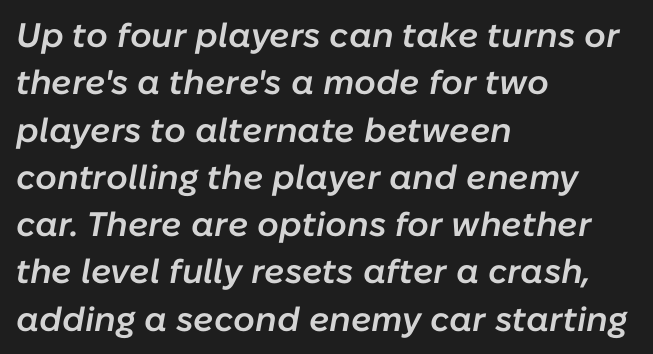
Q: Is the text bold? A: Semi-bold.
Q: Is the text italic (slanted)? A: Yes, it leans right by about 10 degrees.
Q: Is the text underlined? A: No.
Q: How is the paragraph aligned? A: Left-aligned.
Q: Is the spacing between letters normal or unusually wide? A: Normal.
Q: Is the spacing between lines tight, normal or loose? A: Normal.
Q: Width (condensed, normal, or wide)? A: Normal.
Q: Stroke contrast? A: Low.
Q: x-height? A: Medium.
Q: Monospaced? A: No.
